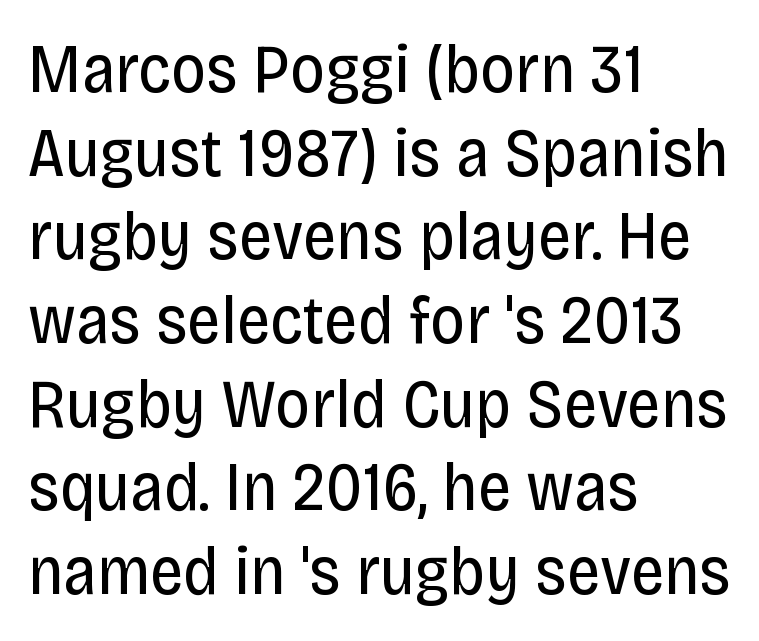
The image shows 68 px regular-weight, condensed sans-serif type, upright; set left-aligned, line spacing 1.23x, normal letter spacing, not underlined; low stroke contrast and a large x-height.
